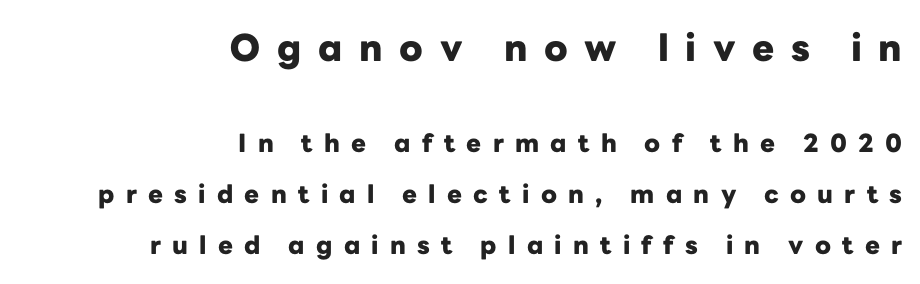
Q: Is the text bold? A: Yes.
Q: Is the text italic (slanted)? A: No, it is upright.
Q: Is the typeface a serif or a sans-serif typeface? A: Sans-serif.
Q: Is the text underlined? A: No.
Q: How is the paragraph aligned? A: Right-aligned.
Q: Is the spacing between letters normal or unusually wide? A: Unusually wide.
Q: Is the spacing between lines tight, normal or loose? A: Loose.
Q: Which block of text is set in a larger size, the first (top) or the second (bottom)? A: The first (top) one.
Q: Width (condensed, normal, or wide)? A: Normal.
Q: Stroke contrast? A: Low.
Q: x-height? A: Medium.
Q: Monospaced? A: No.
